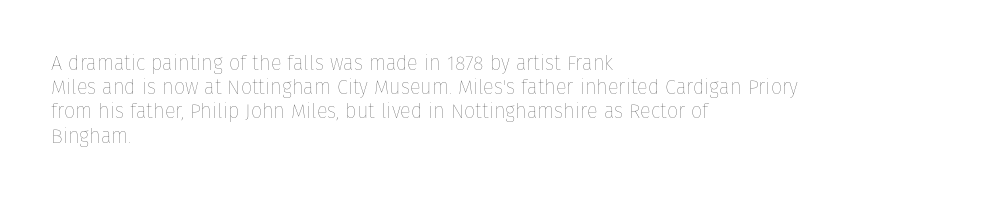
{"italic": "no", "bold": "no", "underline": "no", "align": "left", "line_spacing_ratio": 1.21, "letter_spacing": "normal", "letter_spacing_em": 0.0, "glyph_px": 20}
